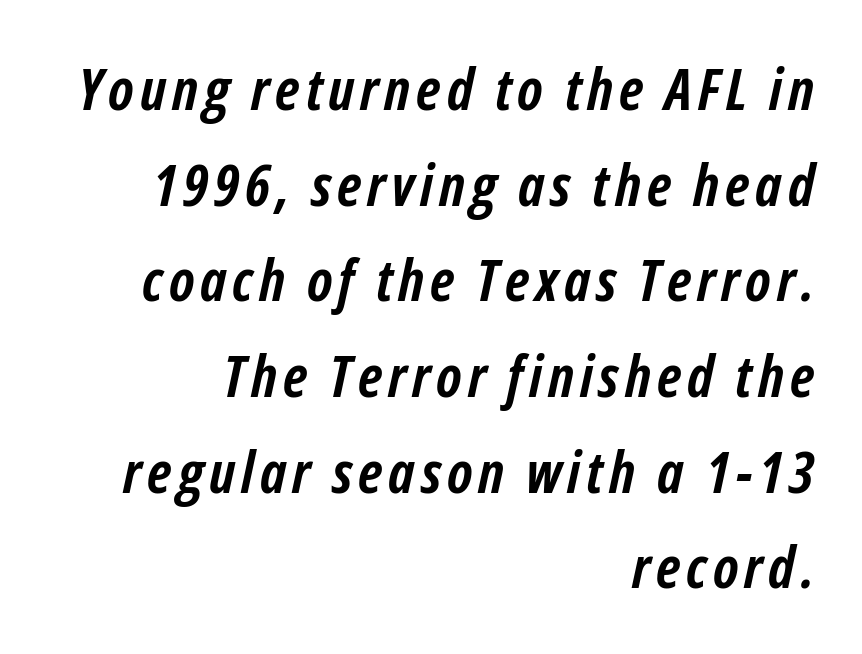
Regular leading. Compared with an ordinary text face, these strokes are far heavier — a full bold. Plain, unruled lines of type. This sample has the flowing, uneven cadence of proportional lettering. A flush-right, rag-left setting is used for this passage.
